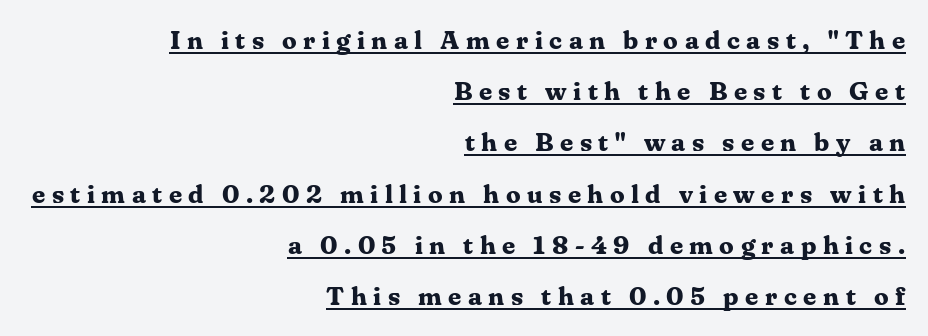
This is roman type, the default non-slanted kind. Emphasis is given by a line drawn under the lettering. Someone cranked the tracking dial way up on this one. The setting favours the right margin, as signatures and pull-quotes sometimes do. How heavy is the stroke? Heavy — this is a bold. Horizontal bands of white between lines are thick stripes.
